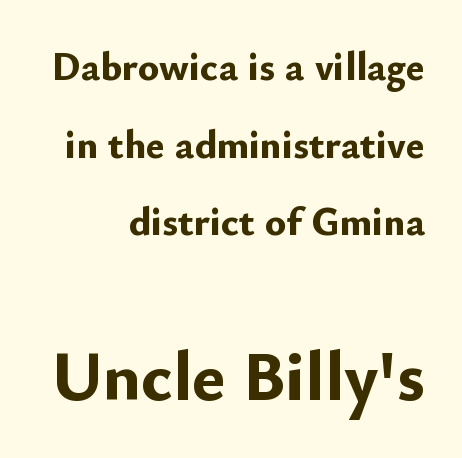
{"serif": "no", "italic": "no", "bold": "yes", "weight": "bold", "width": "normal", "stroke_contrast": "low", "x_height": "small", "monospaced": "no", "underline": "no", "align": "right", "line_spacing": "loose", "line_spacing_ratio": 1.94, "letter_spacing": "normal", "letter_spacing_em": 0.0, "larger_block": "second", "size_ratio": 1.75, "glyph_px": 70}
